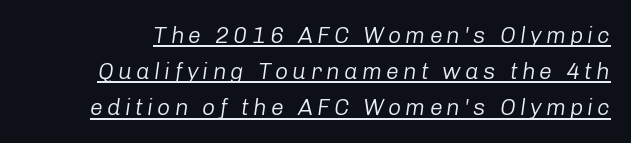
Weight: in the light-to-regular range. Whoever set this chose a conventional vertical rhythm. Check the space under the baseline: a stroke is drawn there. Characters are canted at an angle relative to the baseline's perpendicular.
